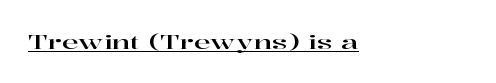
The letters stand upright; this is a roman face. Tracking here is standard; glyphs follow each other at the usual distance. Descenders here cross a horizontal rule under the line.
